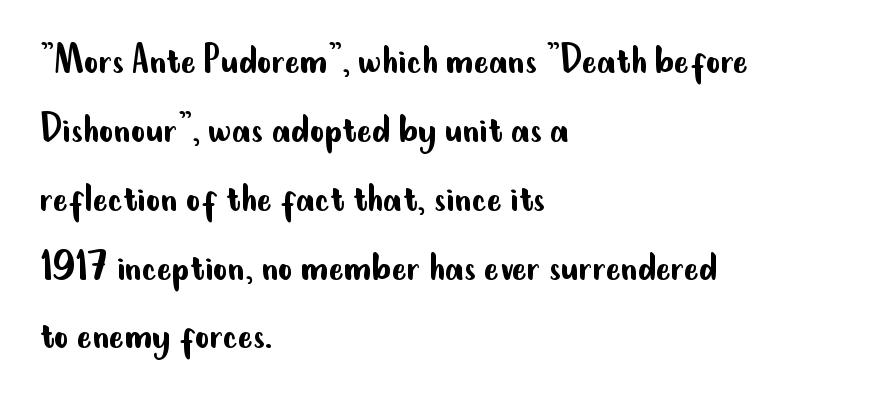
{"serif": "no", "italic": "no", "bold": "no", "weight": "regular", "width": "condensed", "stroke_contrast": "low", "x_height": "small", "monospaced": "no", "underline": "no", "align": "left", "line_spacing": "normal", "line_spacing_ratio": 1.53, "letter_spacing": "normal", "letter_spacing_em": 0.0, "glyph_px": 45}
